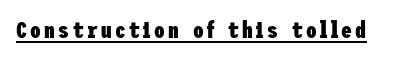
The image shows 24 px bold type, upright; set underlined.
